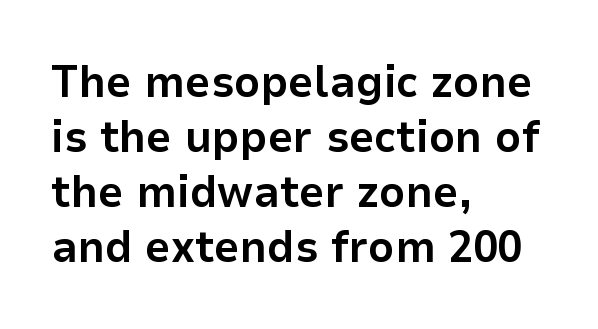
{"serif": "no", "italic": "no", "bold": "yes", "weight": "bold", "width": "normal", "stroke_contrast": "low", "x_height": "medium", "monospaced": "no", "underline": "no", "align": "left", "line_spacing_ratio": 1.22, "letter_spacing": "normal", "letter_spacing_em": 0.0, "glyph_px": 45}
